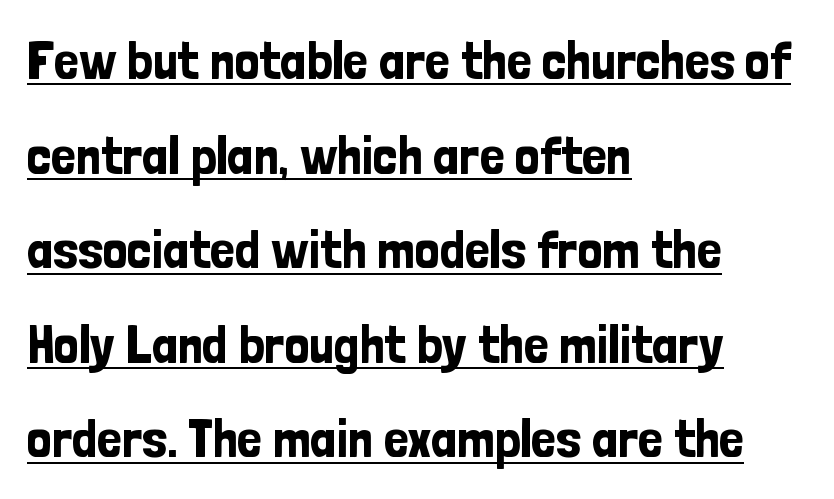
The image shows 55 px condensed sans-serif type, upright; set left-aligned, line spacing 1.72x, normal letter spacing, underlined; low stroke contrast and a medium x-height.
